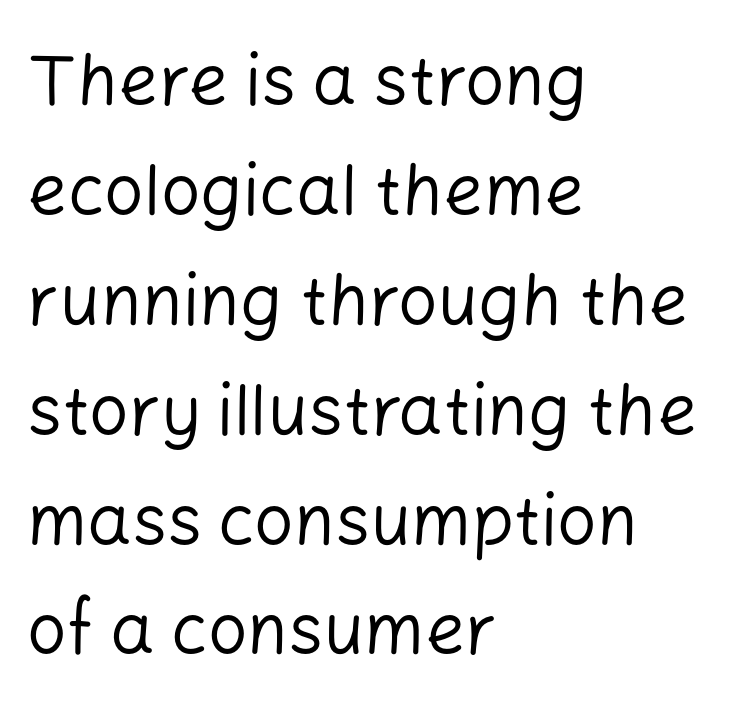
{"serif": "no", "italic": "no", "bold": "no", "weight": "regular", "width": "normal", "stroke_contrast": "low", "x_height": "medium", "monospaced": "no", "underline": "no", "align": "left", "line_spacing": "normal", "line_spacing_ratio": 1.57, "letter_spacing": "normal", "letter_spacing_em": 0.0, "glyph_px": 70}
